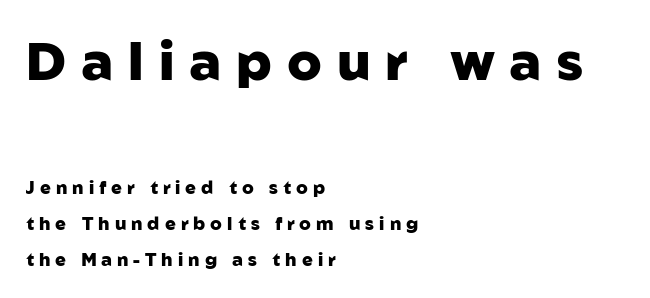
Q: Is the text bold? A: Yes.
Q: Is the text italic (slanted)? A: No, it is upright.
Q: Is the typeface a serif or a sans-serif typeface? A: Sans-serif.
Q: Is the text underlined? A: No.
Q: How is the paragraph aligned? A: Left-aligned.
Q: Is the spacing between letters normal or unusually wide? A: Unusually wide.
Q: Is the spacing between lines tight, normal or loose? A: Loose.
Q: Which block of text is set in a larger size, the first (top) or the second (bottom)? A: The first (top) one.
Q: Width (condensed, normal, or wide)? A: Normal.
Q: Stroke contrast? A: Low.
Q: x-height? A: Medium.
Q: Monospaced? A: No.
